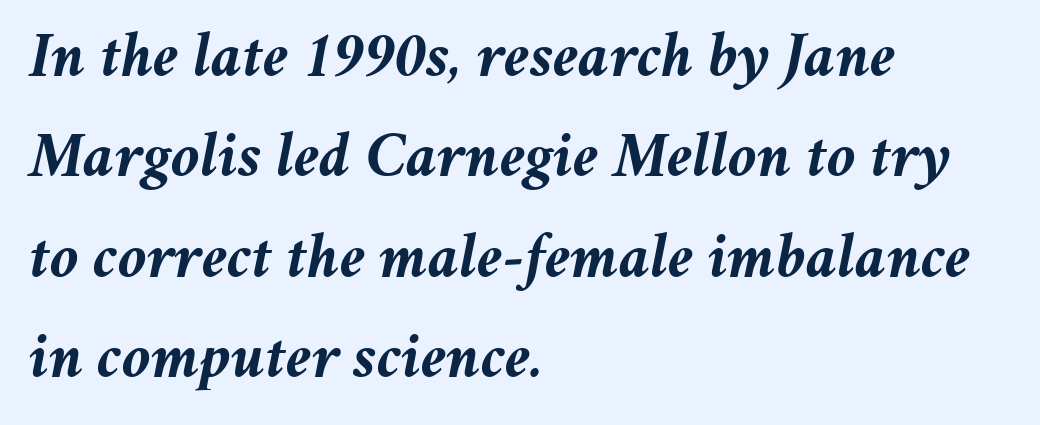
{"italic": "yes", "lean": "right", "slant_degrees": 11, "bold": "yes", "weight": "semibold", "width": "normal", "stroke_contrast": "medium", "x_height": "medium", "monospaced": "no", "underline": "no", "align": "left", "line_spacing": "normal", "line_spacing_ratio": 1.57, "letter_spacing": "normal", "letter_spacing_em": 0.0, "glyph_px": 64}
